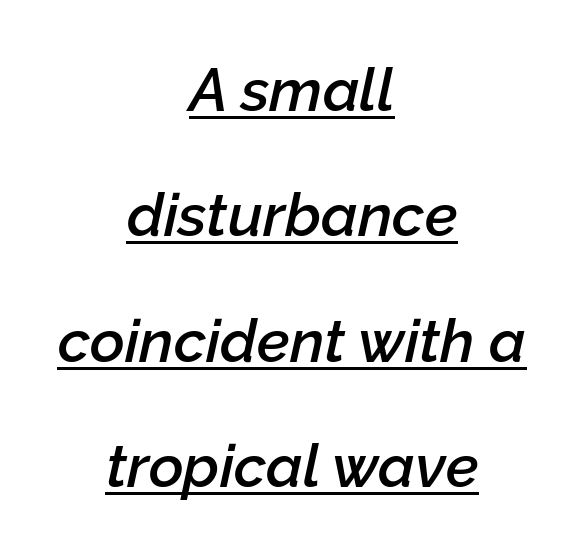
The image shows 60 px semibold type, italic (leaning right); set centered, loose line spacing (2.09x), normal letter spacing, underlined; low stroke contrast and a medium x-height.
